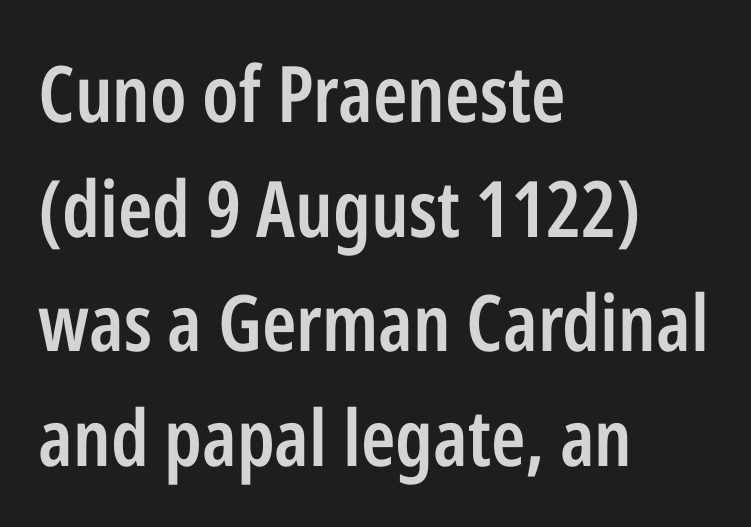
Underline: absent. Here the designer chose a conventional face with non-uniform glyph widths. Nothing sits at the stroke ends, so this counts as sans-serif. Where is the straight margin? On the left. You can tell it's not italic because the verticals are truly vertical. Whoever set this chose a conventional vertical rhythm.
